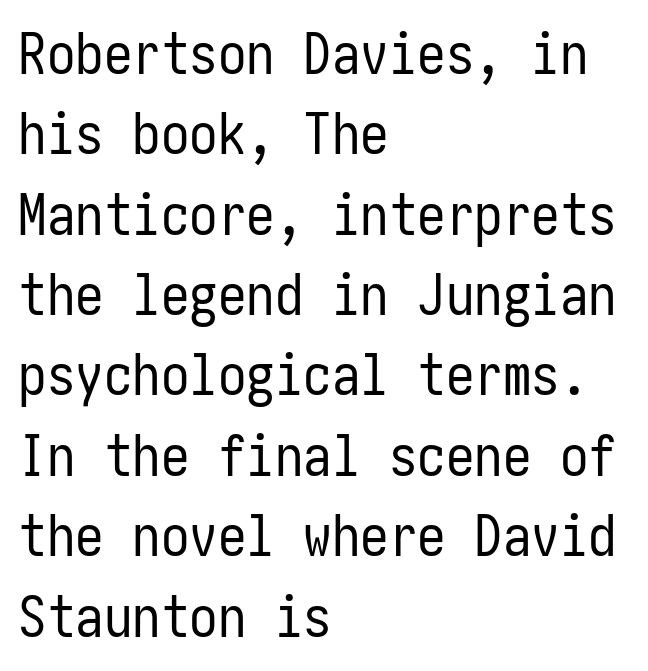
Q: Is the text bold? A: No.
Q: Is the text italic (slanted)? A: No, it is upright.
Q: Is the typeface a serif or a sans-serif typeface? A: Sans-serif.
Q: Is the text underlined? A: No.
Q: How is the paragraph aligned? A: Left-aligned.
Q: Is the spacing between letters normal or unusually wide? A: Normal.
Q: Is the spacing between lines tight, normal or loose? A: Normal.
Q: Width (condensed, normal, or wide)? A: Condensed.
Q: Stroke contrast? A: Low.
Q: x-height? A: Medium.
